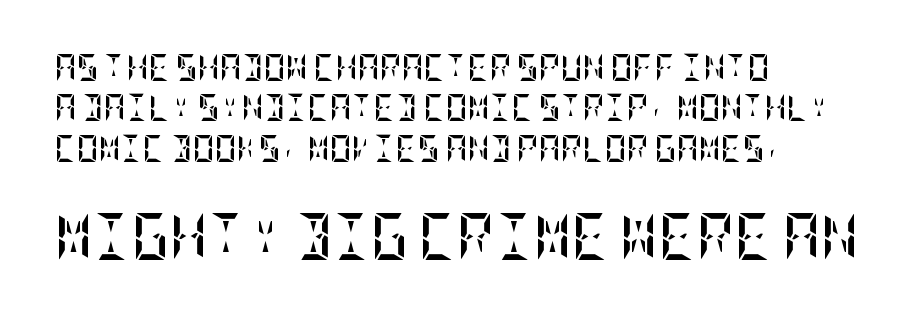
In terms of posture, this sample is upright. The setting favours the left margin, as ordinary paragraphs usually do. The strokes are fattened all the way to bold. The passage shown has conventional tracking throughout. The letters in the lower block stand taller than those in the block above. Each new line begins a customary step beneath the previous one.
